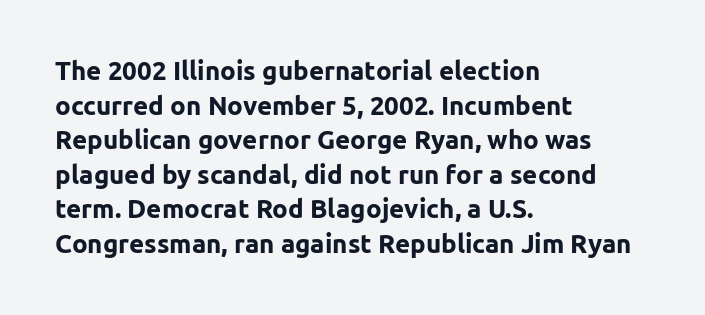
Q: Is the text bold? A: Yes.
Q: Is the text italic (slanted)? A: No, it is upright.
Q: Is the text underlined? A: No.
Q: How is the paragraph aligned? A: Left-aligned.
Q: Is the spacing between letters normal or unusually wide? A: Normal.
Q: Is the spacing between lines tight, normal or loose? A: Normal.
